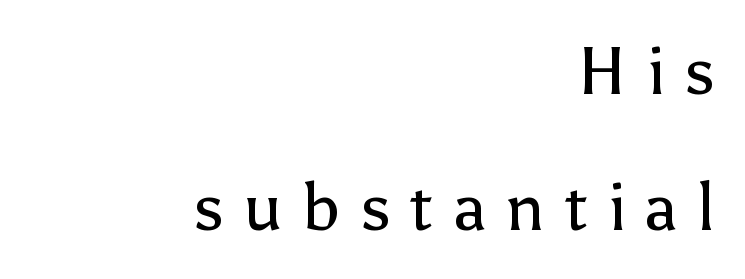
{"serif": "no", "italic": "no", "bold": "no", "weight": "regular", "width": "normal", "stroke_contrast": "low", "x_height": "medium", "monospaced": "no", "underline": "no", "align": "right", "line_spacing": "loose", "line_spacing_ratio": 2.06, "letter_spacing": "wide", "letter_spacing_em": 0.29, "glyph_px": 66}
